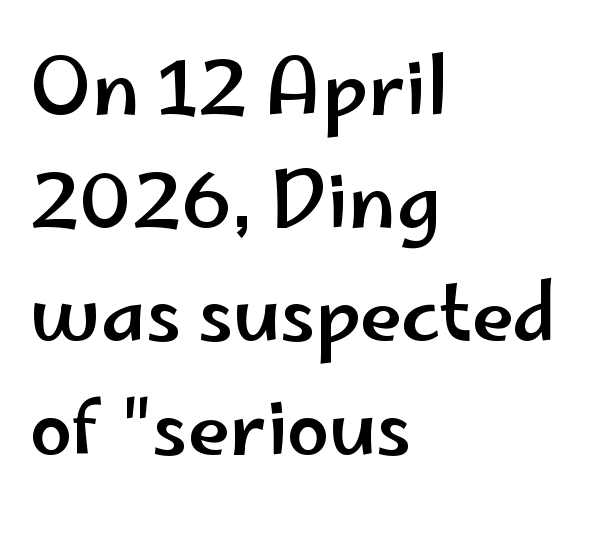
A roman cut, with each character standing at attention. How would I describe the line gaps? Plain and ordinary. Between one letter and the next there's only the usual sliver of space. Note the varied advance widths — an 'i' is clearly narrower than an 'm'. These lines are set flush left with a ragged right edge. Unlike a traditional serif, this face leaves its strokes unadorned.
